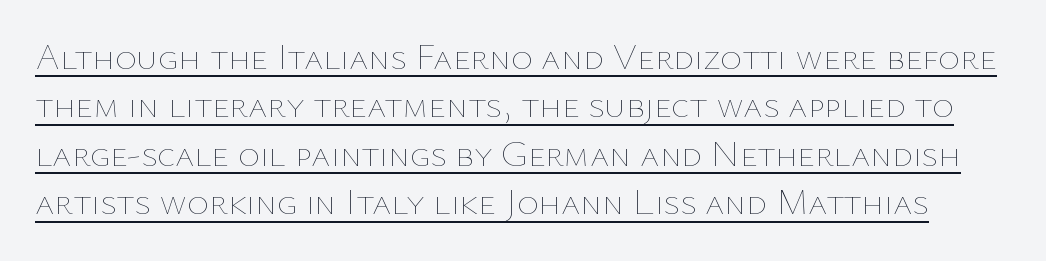
The image shows 37 px thin type, upright; set normal line spacing (1.31x), normal letter spacing, underlined; low stroke contrast and a medium x-height.
